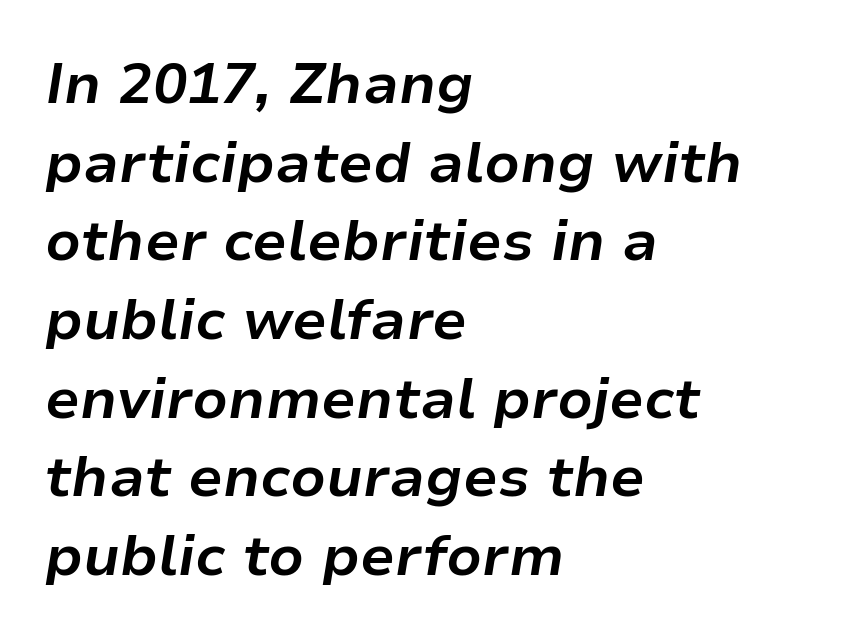
Q: Is the text bold? A: Yes.
Q: Is the text italic (slanted)? A: Yes, it leans right by about 9 degrees.
Q: Is the text underlined? A: No.
Q: How is the paragraph aligned? A: Left-aligned.
Q: Is the spacing between letters normal or unusually wide? A: Normal.
Q: Is the spacing between lines tight, normal or loose? A: Normal.
Q: Width (condensed, normal, or wide)? A: Normal.
Q: Stroke contrast? A: Low.
Q: x-height? A: Medium.
Q: Monospaced? A: No.
